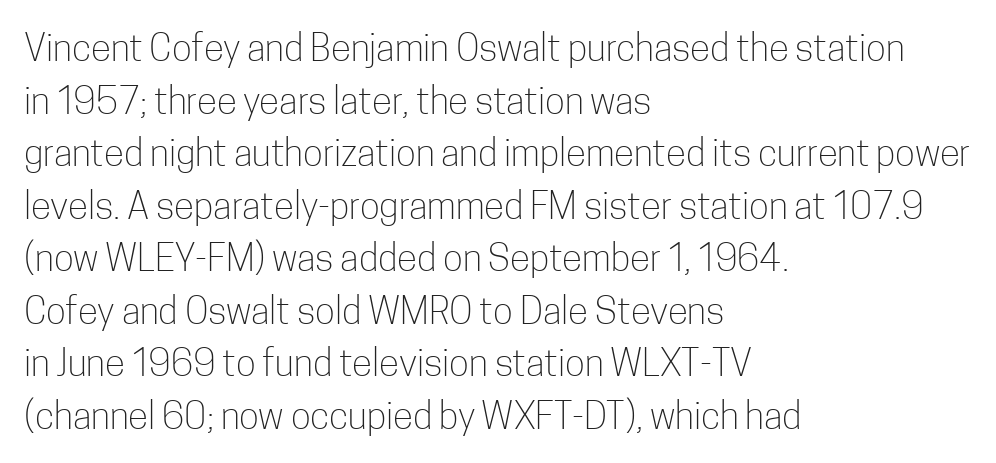
The image shows 37 px light, condensed sans-serif type, upright; set left-aligned, normal line spacing (1.42x), normal letter spacing, not underlined; low stroke contrast and a medium x-height.
